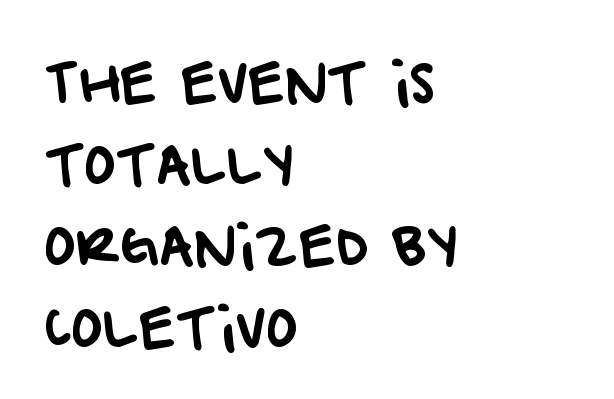
{"serif": "no", "width": "normal", "stroke_contrast": "low", "x_height": "large", "monospaced": "no", "underline": "no", "align": "left", "line_spacing": "normal", "line_spacing_ratio": 1.54, "letter_spacing": "normal", "letter_spacing_em": 0.0, "glyph_px": 53}
